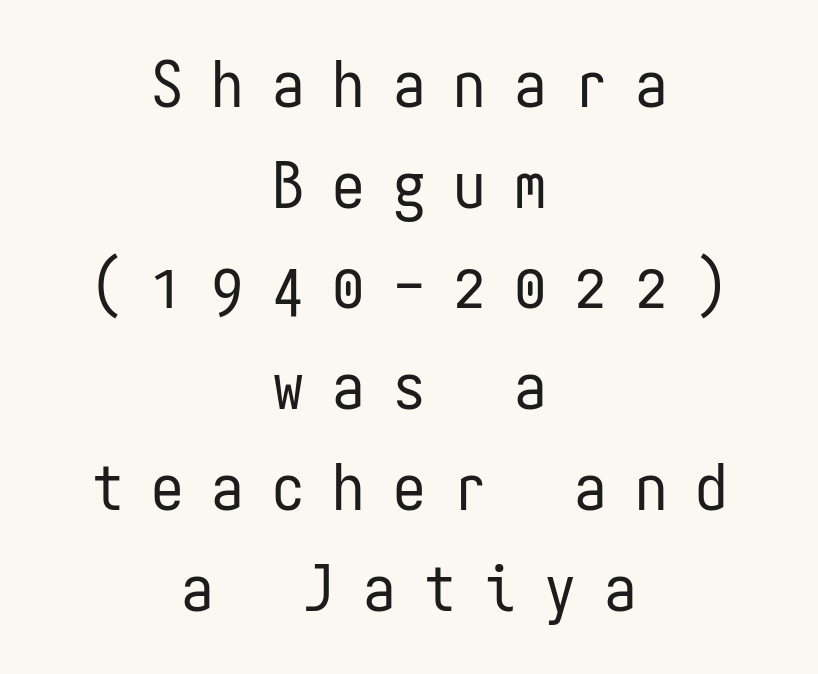
Q: Is the text bold? A: No.
Q: Is the text italic (slanted)? A: No, it is upright.
Q: Is the typeface a serif or a sans-serif typeface? A: Sans-serif.
Q: Is the text underlined? A: No.
Q: How is the paragraph aligned? A: Centered.
Q: Is the spacing between letters normal or unusually wide? A: Unusually wide.
Q: Is the spacing between lines tight, normal or loose? A: Normal.
Q: Width (condensed, normal, or wide)? A: Condensed.
Q: Stroke contrast? A: Low.
Q: x-height? A: Medium.
Q: Monospaced? A: Yes.
